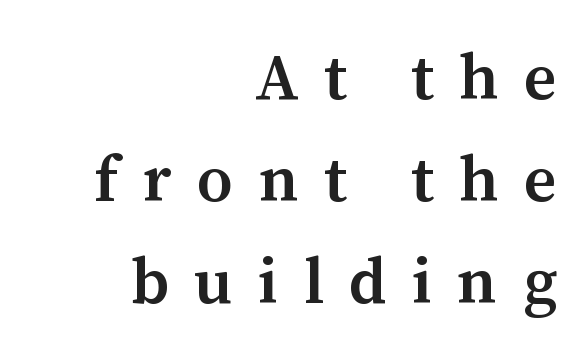
The image shows 65 px semibold serif type, upright; set right-aligned, normal line spacing (1.57x), unusually wide letter spacing (+0.39 em), not underlined; medium stroke contrast and a medium x-height.
